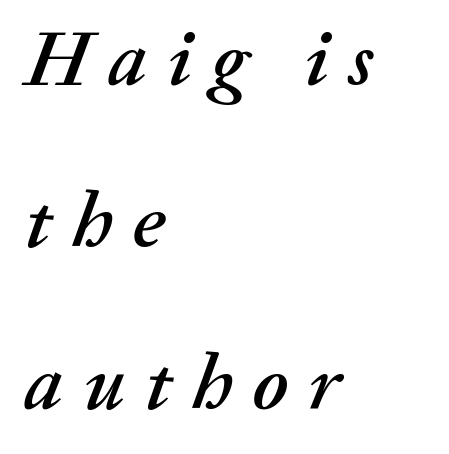
{"italic": "yes", "lean": "right", "slant_degrees": 20, "width": "normal", "stroke_contrast": "medium", "x_height": "medium", "monospaced": "no", "underline": "no", "align": "left", "line_spacing": "loose", "line_spacing_ratio": 2.05, "letter_spacing": "wide", "letter_spacing_em": 0.25, "glyph_px": 79}
